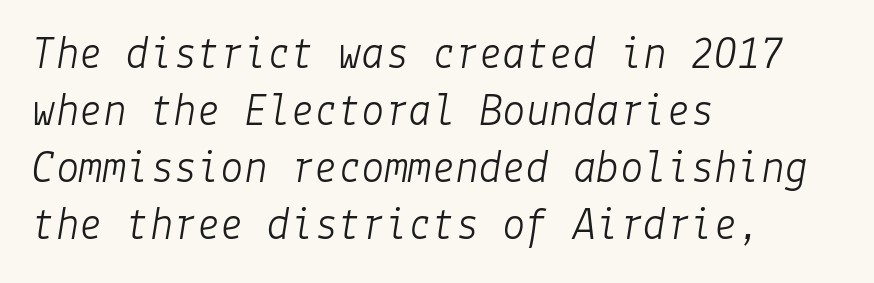
Quick note: underline off. This reads as an unemphasized weight, regular at the heaviest. The passage shown leans; its letterforms are oblique. No extra tracking has been applied to these lines. If you drew a ruler down the left edge, every line would touch it.
